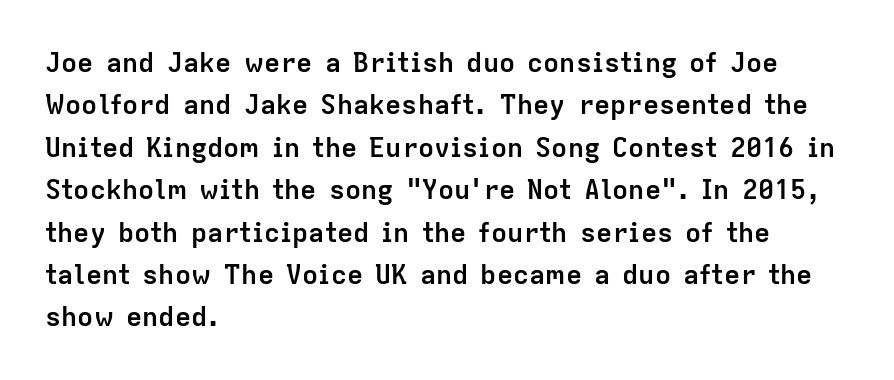
The axis of the letterforms is exactly vertical. The passage is arranged the way most books set body copy — flush left. Beneath every word, the page is bare. Summary of weight: heavy, a full bold. In terms of leading, this rendering sits right in the middle.
